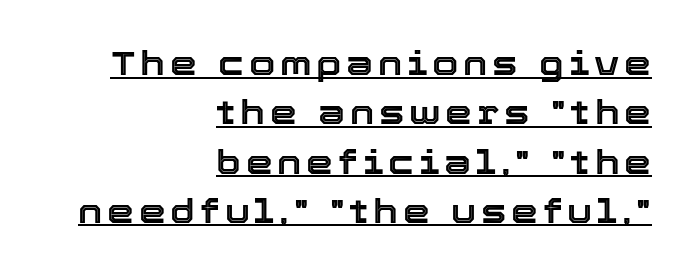
{"italic": "no", "width": "normal", "x_height": "medium", "monospaced": "no", "underline": "yes", "align": "right", "line_spacing": "normal", "line_spacing_ratio": 1.45, "glyph_px": 34}
